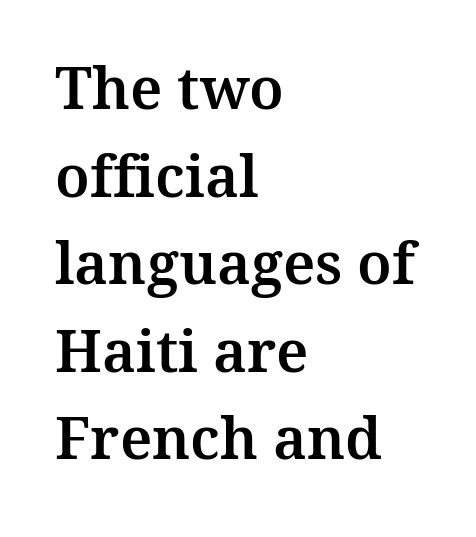
Q: Is the text italic (slanted)? A: No, it is upright.
Q: Is the typeface a serif or a sans-serif typeface? A: Serif.
Q: Is the text underlined? A: No.
Q: How is the paragraph aligned? A: Left-aligned.
Q: Is the spacing between letters normal or unusually wide? A: Normal.
Q: Is the spacing between lines tight, normal or loose? A: Normal.
Q: Width (condensed, normal, or wide)? A: Normal.
Q: Stroke contrast? A: Medium.
Q: x-height? A: Medium.
Q: Monospaced? A: No.
